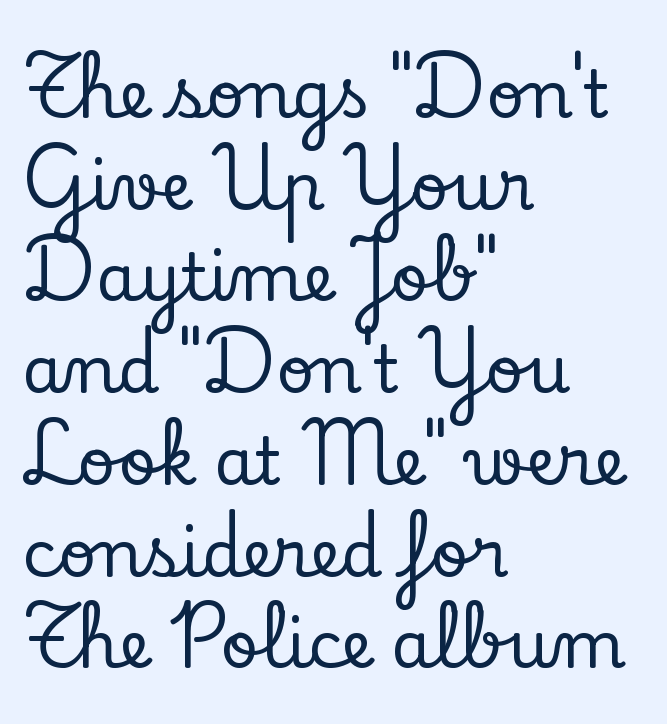
Q: Is the text italic (slanted)? A: No, it is upright.
Q: Is the typeface a serif or a sans-serif typeface? A: Serif.
Q: Is the text underlined? A: No.
Q: How is the paragraph aligned? A: Left-aligned.
Q: Is the spacing between letters normal or unusually wide? A: Normal.
Q: Is the spacing between lines tight, normal or loose? A: Normal.
Q: Width (condensed, normal, or wide)? A: Normal.
Q: Stroke contrast? A: Low.
Q: x-height? A: Small.
Q: Monospaced? A: No.
